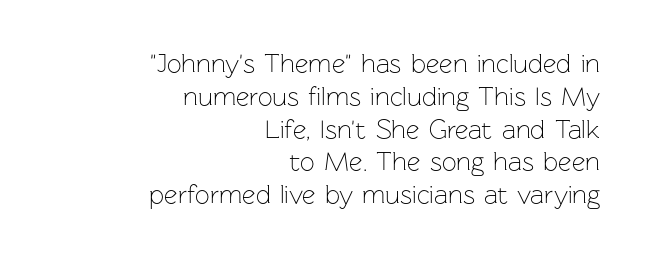
Q: Is the text bold? A: No.
Q: Is the text italic (slanted)? A: No, it is upright.
Q: Is the text underlined? A: No.
Q: How is the paragraph aligned? A: Right-aligned.
Q: Is the spacing between letters normal or unusually wide? A: Normal.
Q: Is the spacing between lines tight, normal or loose? A: Normal.
